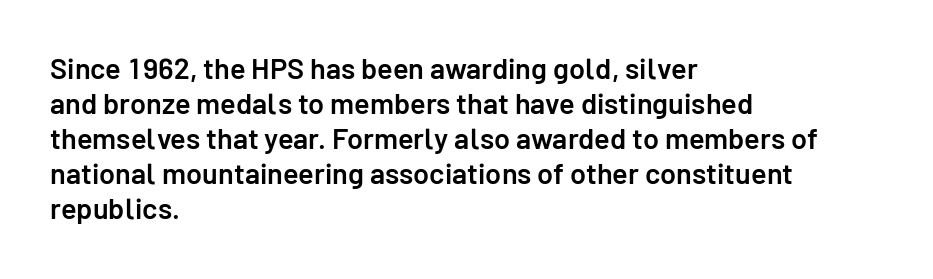
{"serif": "no", "italic": "no", "bold": "semi", "weight": "semibold", "width": "normal", "stroke_contrast": "low", "x_height": "medium", "monospaced": "no", "underline": "no", "align": "left", "line_spacing_ratio": 1.21, "letter_spacing": "normal", "letter_spacing_em": 0.0, "glyph_px": 29}
